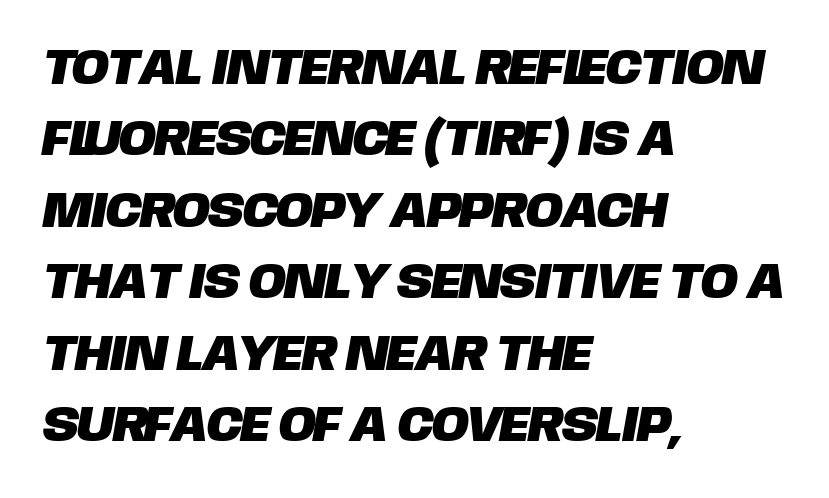
The image shows 50 px sans-serif type; set left-aligned, normal line spacing (1.43x), normal letter spacing, not underlined; low stroke contrast and a large x-height.
